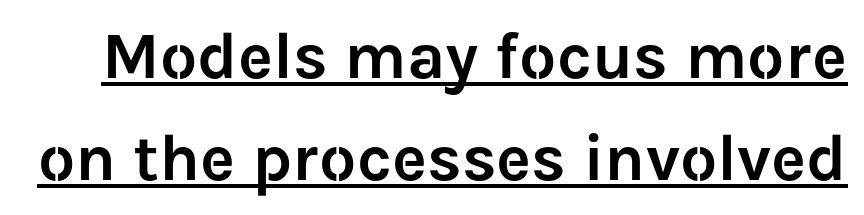
Q: Is the text italic (slanted)? A: No, it is upright.
Q: Is the typeface a serif or a sans-serif typeface? A: Sans-serif.
Q: Is the text underlined? A: Yes.
Q: Is the spacing between letters normal or unusually wide? A: Normal.
Q: Is the spacing between lines tight, normal or loose? A: Normal.
Q: Width (condensed, normal, or wide)? A: Normal.
Q: Stroke contrast? A: Low.
Q: x-height? A: Medium.
Q: Monospaced? A: No.
